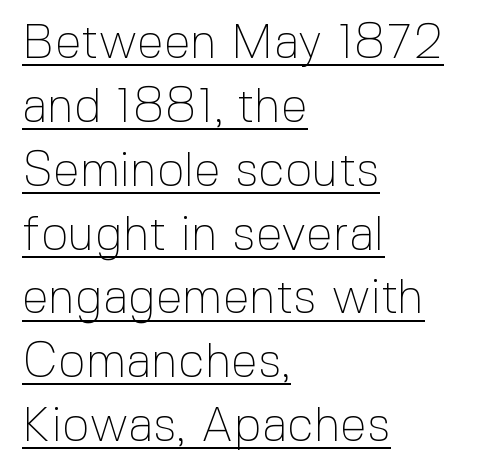
Q: Is the text bold? A: No.
Q: Is the text italic (slanted)? A: No, it is upright.
Q: Is the typeface a serif or a sans-serif typeface? A: Sans-serif.
Q: Is the text underlined? A: Yes.
Q: How is the paragraph aligned? A: Left-aligned.
Q: Is the spacing between letters normal or unusually wide? A: Normal.
Q: Is the spacing between lines tight, normal or loose? A: Normal.
Q: Width (condensed, normal, or wide)? A: Normal.
Q: x-height? A: Medium.
Q: Monospaced? A: No.
